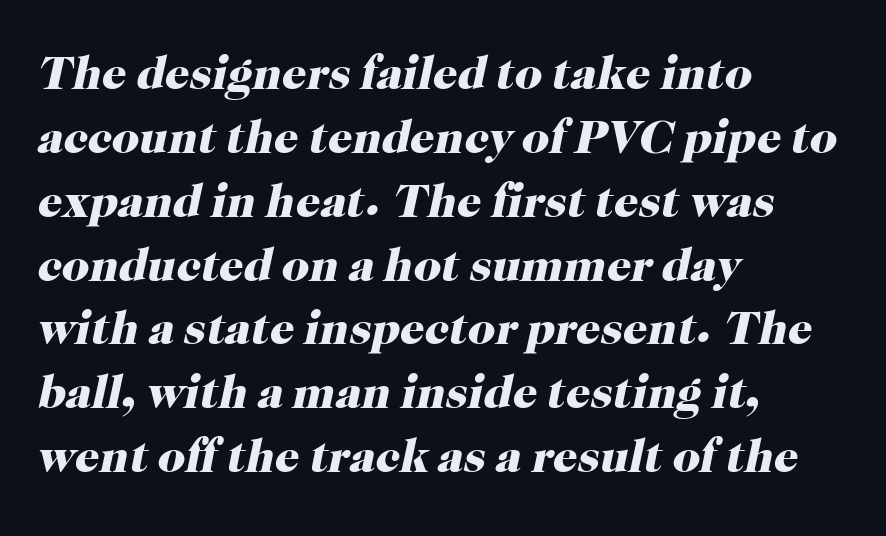
The image shows 48 px heavy serif type, italic (leaning right); set left-aligned, normal line spacing (1.33x), normal letter spacing, not underlined; high stroke contrast and a medium x-height.
